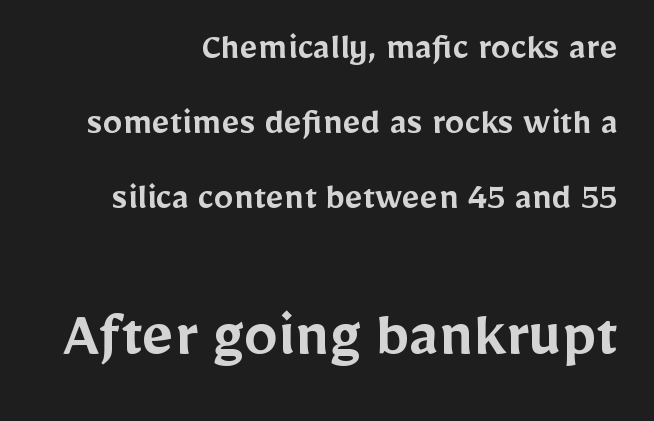
The image shows 68 px semibold sans-serif type, upright; set right-aligned, loose line spacing (1.92x), normal letter spacing, not underlined; the second (bottom) block is 1.74x larger; low stroke contrast and a medium x-height.
